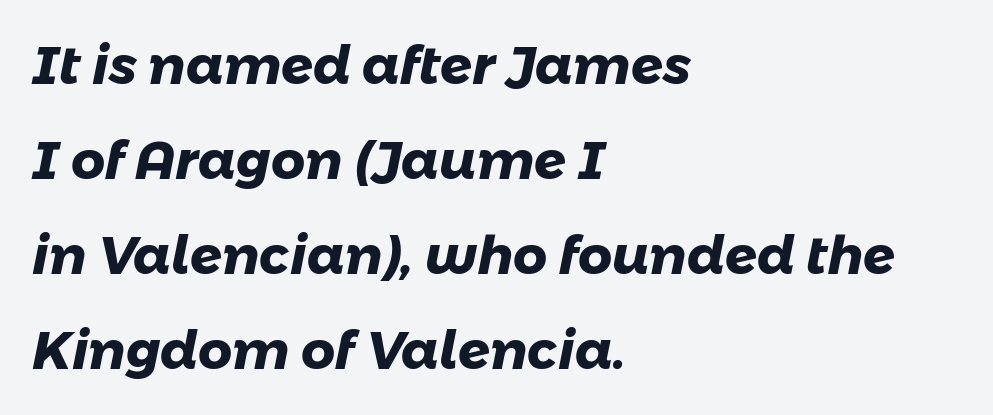
{"serif": "no", "bold": "yes", "weight": "heavy", "width": "normal", "stroke_contrast": "low", "x_height": "medium", "monospaced": "no", "underline": "no", "align": "left", "line_spacing_ratio": 1.79, "letter_spacing": "normal", "letter_spacing_em": 0.0, "glyph_px": 53}
